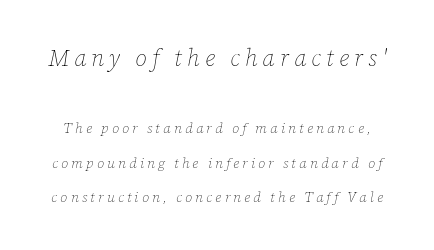
{"italic": "yes", "lean": "right", "slant_degrees": 12, "bold": "no", "underline": "no", "line_spacing": "loose", "line_spacing_ratio": 2.49, "letter_spacing": "wide", "letter_spacing_em": 0.22, "larger_block": "first", "size_ratio": 1.64, "glyph_px": 23}
